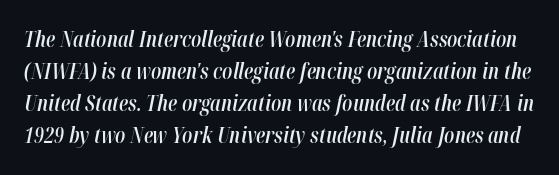
{"italic": "yes", "lean": "right", "slant_degrees": 12, "bold": "semi", "underline": "no", "line_spacing": "normal", "line_spacing_ratio": 1.53, "letter_spacing": "normal", "letter_spacing_em": 0.0, "glyph_px": 21}
